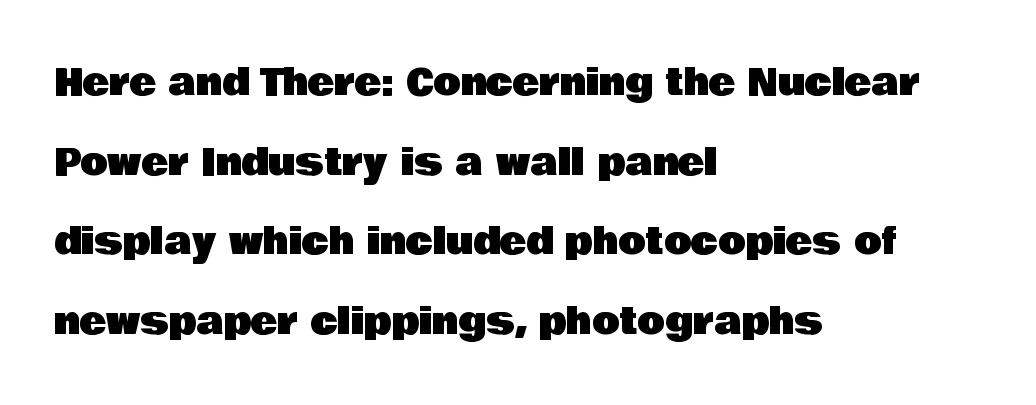
Q: Is the text italic (slanted)? A: No, it is upright.
Q: Is the typeface a serif or a sans-serif typeface? A: Sans-serif.
Q: Is the text underlined? A: No.
Q: How is the paragraph aligned? A: Left-aligned.
Q: Is the spacing between letters normal or unusually wide? A: Normal.
Q: Is the spacing between lines tight, normal or loose? A: Loose.
Q: Width (condensed, normal, or wide)? A: Normal.
Q: Stroke contrast? A: Low.
Q: x-height? A: Large.
Q: Monospaced? A: No.
